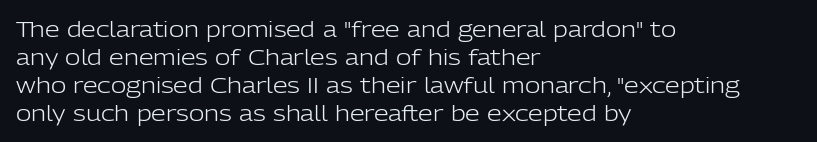
The paragraph has a hard left edge and a soft right edge. Rows of type keep a routine distance in the vertical direction. The letters sit at their default tracking, neither squeezed nor spread. Posture: vertical.
